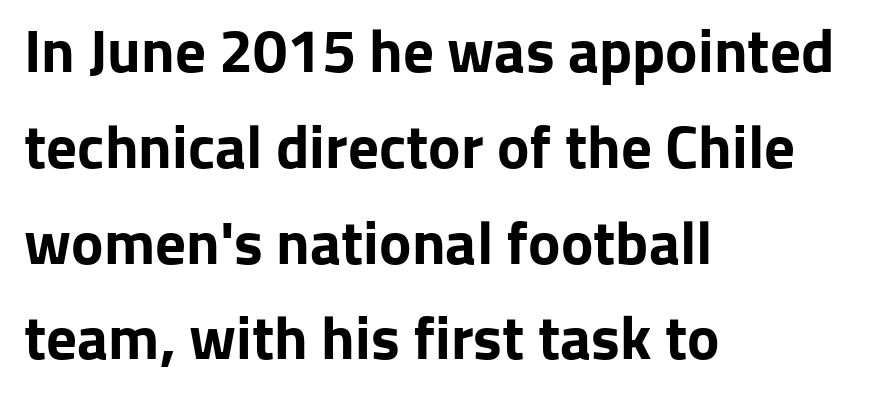
Q: Is the text bold? A: Yes.
Q: Is the text italic (slanted)? A: No, it is upright.
Q: Is the typeface a serif or a sans-serif typeface? A: Sans-serif.
Q: Is the text underlined? A: No.
Q: How is the paragraph aligned? A: Left-aligned.
Q: Is the spacing between letters normal or unusually wide? A: Normal.
Q: Is the spacing between lines tight, normal or loose? A: Normal.
Q: Width (condensed, normal, or wide)? A: Normal.
Q: Stroke contrast? A: Low.
Q: x-height? A: Medium.
Q: Monospaced? A: No.
